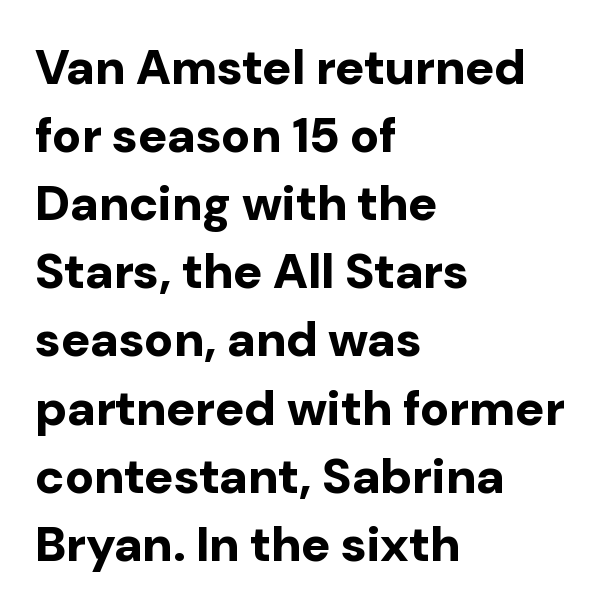
{"serif": "no", "italic": "no", "bold": "yes", "weight": "bold", "width": "normal", "stroke_contrast": "low", "x_height": "medium", "monospaced": "no", "underline": "no", "align": "left", "line_spacing": "normal", "line_spacing_ratio": 1.39, "letter_spacing": "normal", "letter_spacing_em": 0.0, "glyph_px": 49}
